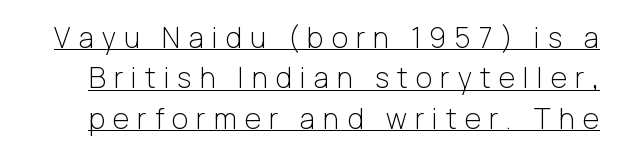
What's the leading like? Ordinary, nothing unusual. The designer went with a sans here, leaving each stem footless. This rendering widens character spacing well past its baseline value. Upright lettering throughout.
